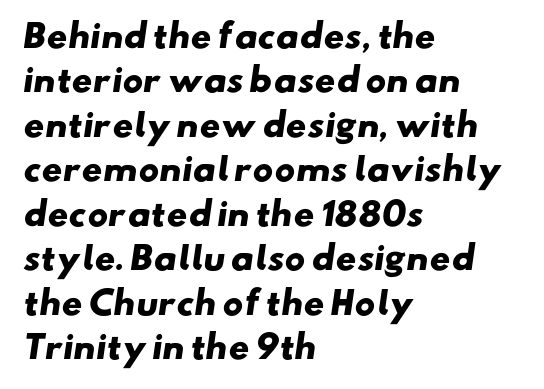
{"serif": "no", "bold": "yes", "weight": "heavy", "width": "wide", "stroke_contrast": "low", "x_height": "small", "monospaced": "no", "underline": "no", "align": "left", "line_spacing": "normal", "line_spacing_ratio": 1.39, "letter_spacing": "normal", "letter_spacing_em": 0.0, "glyph_px": 32}
